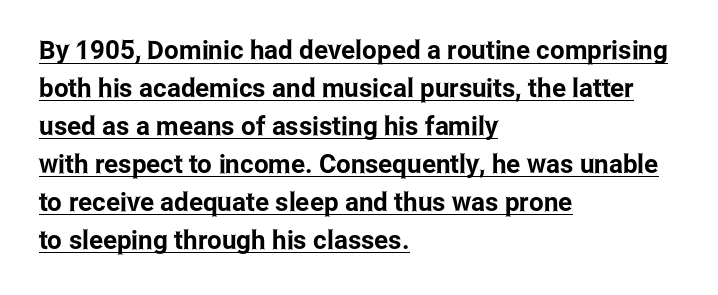
{"italic": "no", "underline": "yes", "align": "left", "line_spacing": "normal", "line_spacing_ratio": 1.46, "letter_spacing": "normal", "letter_spacing_em": 0.0, "glyph_px": 26}
